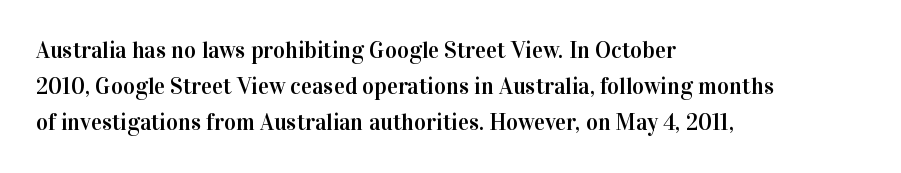
The passage shown has conventional tracking throughout. The axis of the letterforms is exactly vertical. In CSS terms this would be text-align: left. The area under the type is left untouched.
